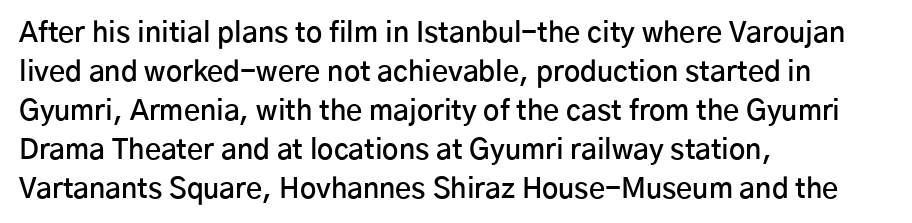
Does extra space separate the letters? No, they use regular spacing. Varying glyph widths throughout — classic text-font behaviour. The rendering anchors every line to the left-hand side. Heft: intermediate — a semibold. Glance below the letters and you will spot only blank space.
